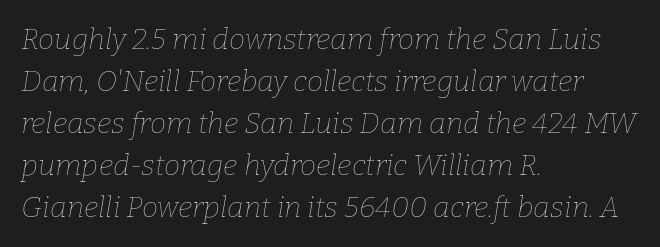
{"italic": "yes", "lean": "right", "slant_degrees": 9, "bold": "no", "weight": "thin", "width": "normal", "stroke_contrast": "low", "x_height": "medium", "monospaced": "no", "underline": "no", "align": "left", "line_spacing": "normal", "line_spacing_ratio": 1.45, "letter_spacing": "normal", "letter_spacing_em": 0.0, "glyph_px": 29}
